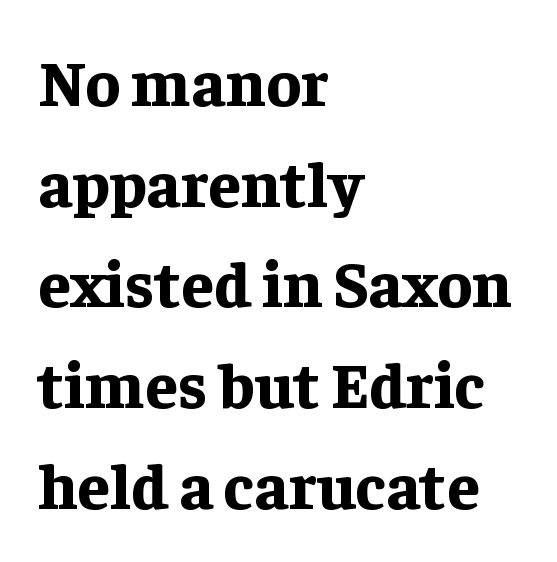
Q: Is the text bold? A: Yes.
Q: Is the text italic (slanted)? A: No, it is upright.
Q: Is the typeface a serif or a sans-serif typeface? A: Serif.
Q: Is the text underlined? A: No.
Q: How is the paragraph aligned? A: Left-aligned.
Q: Is the spacing between letters normal or unusually wide? A: Normal.
Q: Is the spacing between lines tight, normal or loose? A: Normal.
Q: Width (condensed, normal, or wide)? A: Normal.
Q: Stroke contrast? A: Low.
Q: x-height? A: Medium.
Q: Monospaced? A: No.
